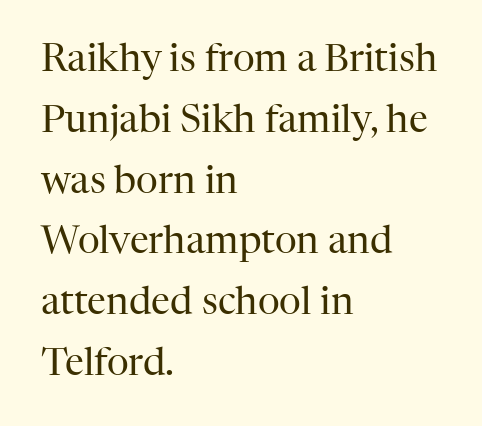
Q: Is the text bold? A: No.
Q: Is the text italic (slanted)? A: No, it is upright.
Q: Is the typeface a serif or a sans-serif typeface? A: Serif.
Q: Is the text underlined? A: No.
Q: How is the paragraph aligned? A: Left-aligned.
Q: Is the spacing between letters normal or unusually wide? A: Normal.
Q: Is the spacing between lines tight, normal or loose? A: Normal.
Q: Width (condensed, normal, or wide)? A: Normal.
Q: Stroke contrast? A: High.
Q: x-height? A: Medium.
Q: Monospaced? A: No.
